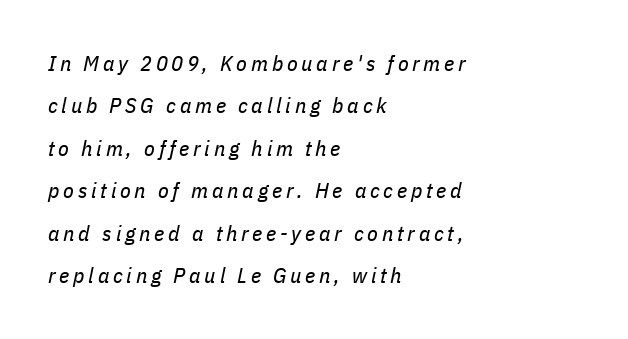
Q: Is the text bold? A: No.
Q: Is the text italic (slanted)? A: Yes, it leans right by about 11 degrees.
Q: Is the text underlined? A: No.
Q: How is the paragraph aligned? A: Left-aligned.
Q: Is the spacing between lines tight, normal or loose? A: Loose.
